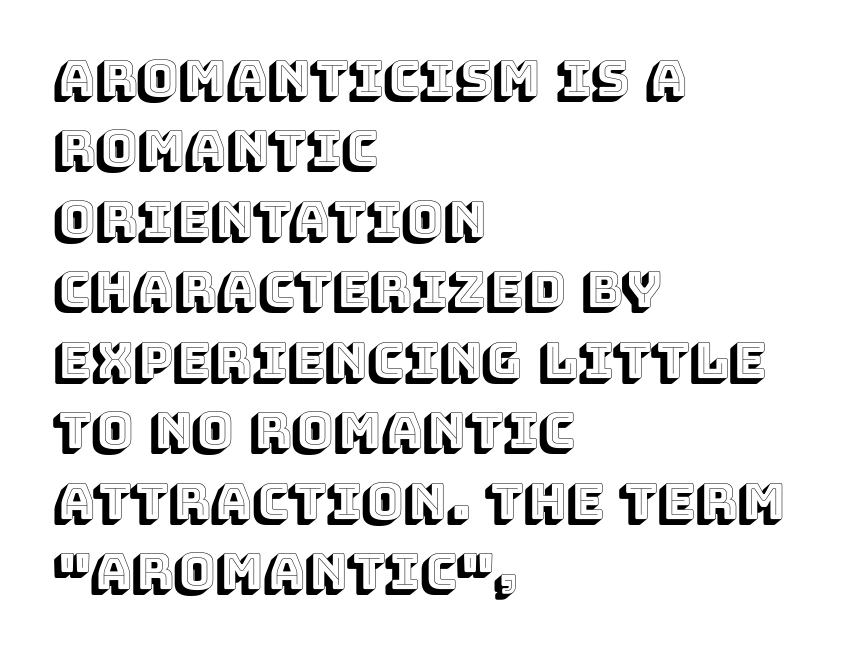
Clear beneath every line of the passage. Italic? Not at all — the glyphs are vertical. These lines stack with their left ends in a neat column. This rendering leaves character spacing at its baseline value. The rows are spaced the way most documents space them.
